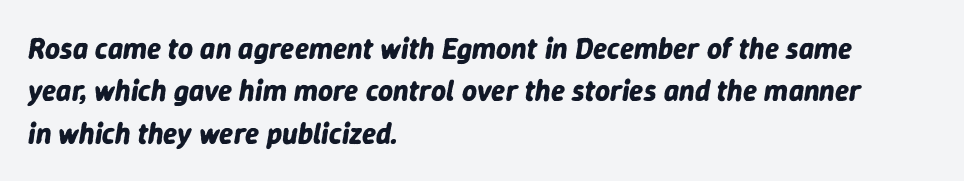
Q: Is the text bold? A: Yes.
Q: Is the text italic (slanted)? A: Yes, it leans right by about 9 degrees.
Q: Is the text underlined? A: No.
Q: How is the paragraph aligned? A: Left-aligned.
Q: Is the spacing between letters normal or unusually wide? A: Normal.
Q: Is the spacing between lines tight, normal or loose? A: Normal.
Q: Width (condensed, normal, or wide)? A: Normal.
Q: Stroke contrast? A: Low.
Q: x-height? A: Medium.
Q: Monospaced? A: No.
